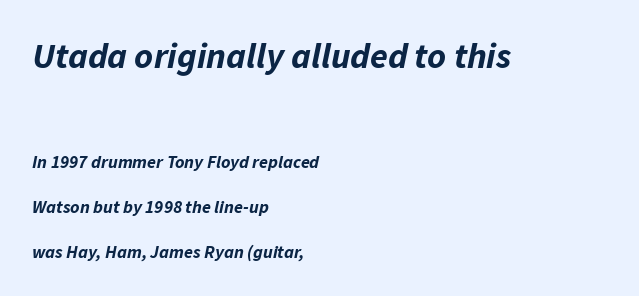
Q: Is the text bold? A: Yes.
Q: Is the text italic (slanted)? A: Yes, it leans right by about 11 degrees.
Q: Is the text underlined? A: No.
Q: How is the paragraph aligned? A: Left-aligned.
Q: Is the spacing between letters normal or unusually wide? A: Normal.
Q: Is the spacing between lines tight, normal or loose? A: Loose.
Q: Which block of text is set in a larger size, the first (top) or the second (bottom)? A: The first (top) one.
Q: Width (condensed, normal, or wide)? A: Normal.
Q: Stroke contrast? A: Low.
Q: x-height? A: Medium.
Q: Monospaced? A: No.
